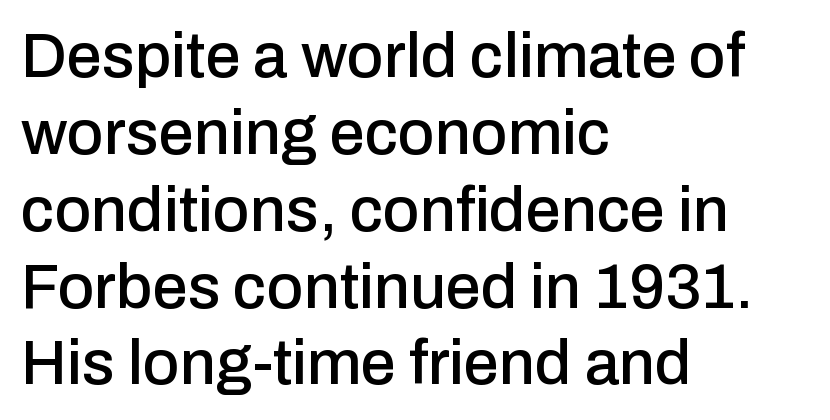
The image shows 63 px sans-serif type, upright; set left-aligned, line spacing 1.22x, normal letter spacing, not underlined; low stroke contrast and a medium x-height.
